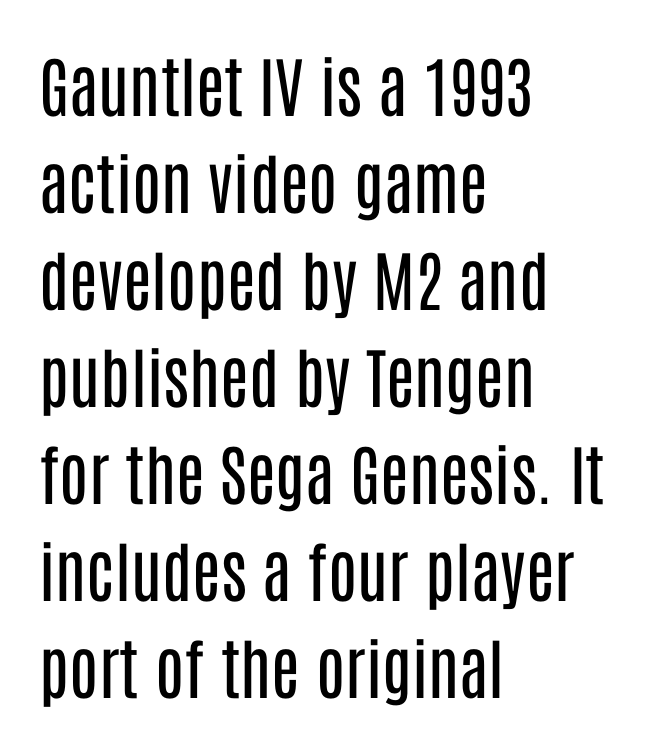
The image shows 66 px regular-weight, condensed sans-serif type, upright; set left-aligned, normal line spacing (1.47x), normal letter spacing, not underlined; low stroke contrast and a large x-height.
